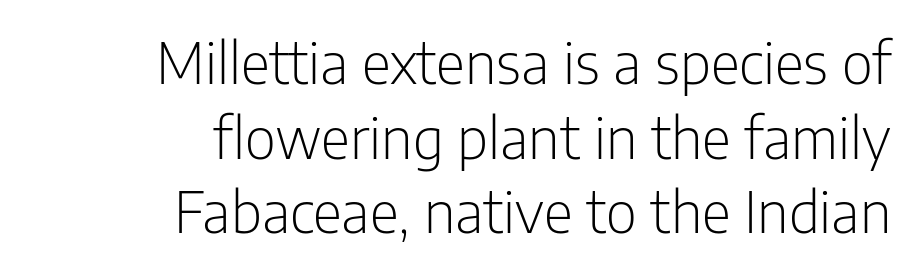
{"serif": "no", "italic": "no", "bold": "no", "weight": "light", "width": "condensed", "stroke_contrast": "low", "x_height": "medium", "monospaced": "no", "underline": "no", "align": "right", "line_spacing": "normal", "line_spacing_ratio": 1.31, "letter_spacing": "normal", "letter_spacing_em": 0.0, "glyph_px": 57}
